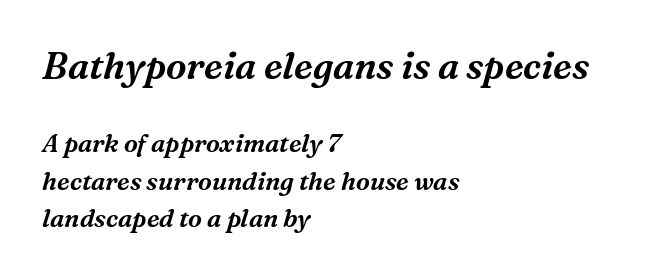
The image shows 37 px serif type, italic (leaning right); set left-aligned, normal line spacing (1.5x), normal letter spacing, not underlined; the first (top) block is 1.48x larger; medium stroke contrast and a medium x-height.
